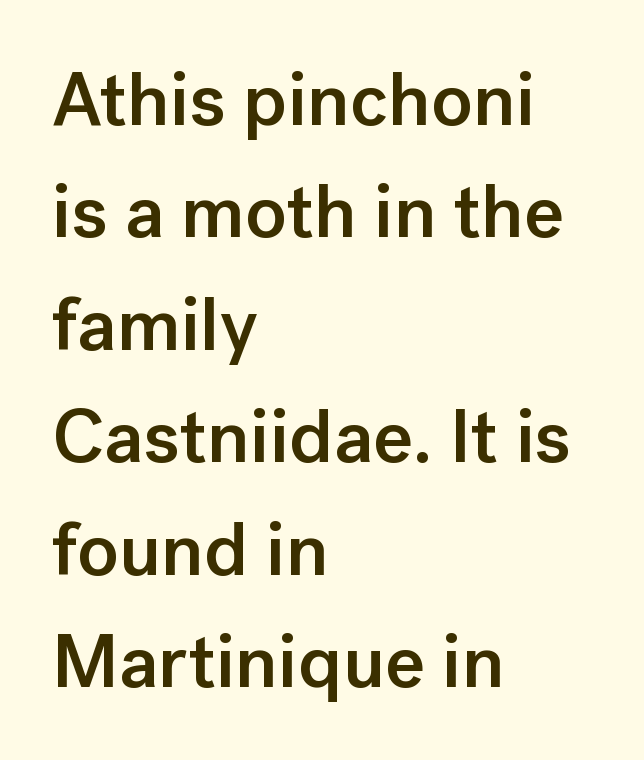
Q: Is the text bold? A: Semi-bold.
Q: Is the text italic (slanted)? A: No, it is upright.
Q: Is the typeface a serif or a sans-serif typeface? A: Sans-serif.
Q: Is the text underlined? A: No.
Q: How is the paragraph aligned? A: Left-aligned.
Q: Is the spacing between letters normal or unusually wide? A: Normal.
Q: Is the spacing between lines tight, normal or loose? A: Normal.
Q: Width (condensed, normal, or wide)? A: Normal.
Q: Stroke contrast? A: Low.
Q: x-height? A: Medium.
Q: Monospaced? A: No.
